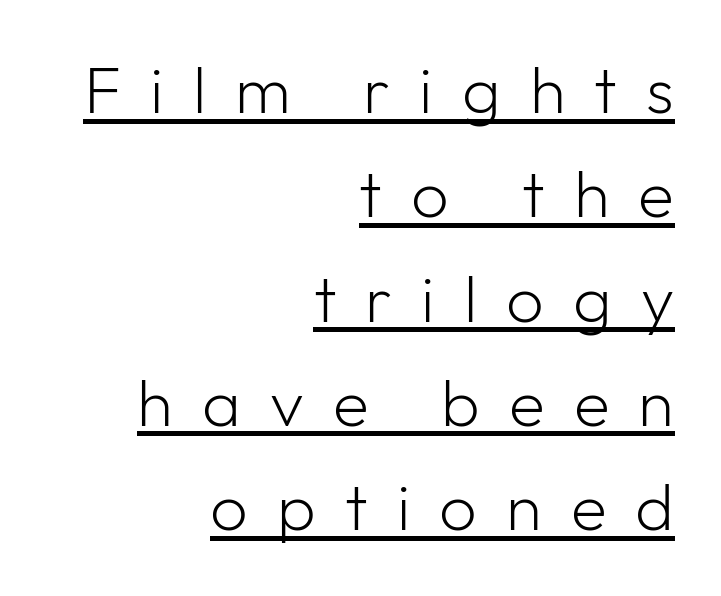
Q: Is the text bold? A: No.
Q: Is the text italic (slanted)? A: No, it is upright.
Q: Is the typeface a serif or a sans-serif typeface? A: Sans-serif.
Q: Is the text underlined? A: Yes.
Q: How is the paragraph aligned? A: Right-aligned.
Q: Is the spacing between letters normal or unusually wide? A: Unusually wide.
Q: Is the spacing between lines tight, normal or loose? A: Normal.
Q: Width (condensed, normal, or wide)? A: Normal.
Q: Stroke contrast? A: Low.
Q: x-height? A: Medium.
Q: Monospaced? A: No.
